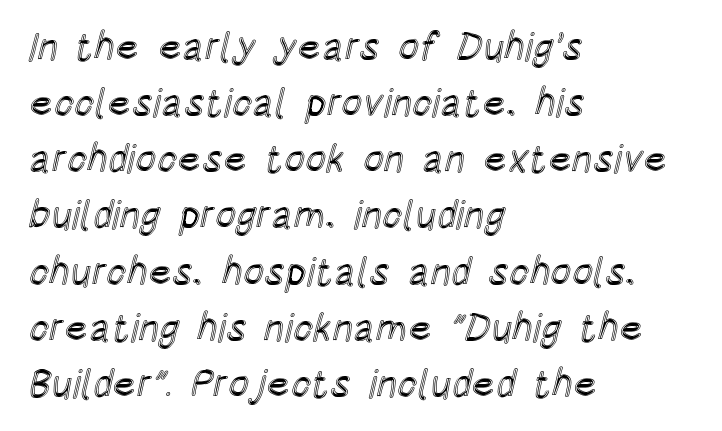
The image shows 39 px condensed type; set left-aligned, normal line spacing (1.44x), normal letter spacing, not underlined; a large x-height.
